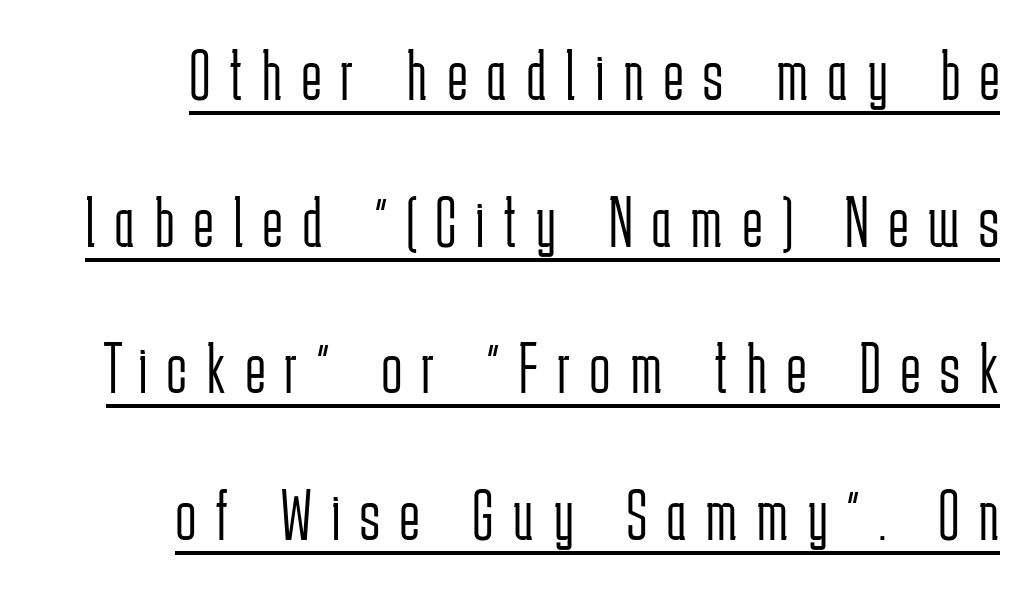
{"serif": "no", "italic": "no", "bold": "no", "weight": "light", "width": "condensed", "stroke_contrast": "low", "x_height": "medium", "monospaced": "no", "underline": "yes", "line_spacing": "loose", "line_spacing_ratio": 2.01, "letter_spacing": "wide", "letter_spacing_em": 0.28, "glyph_px": 73}
